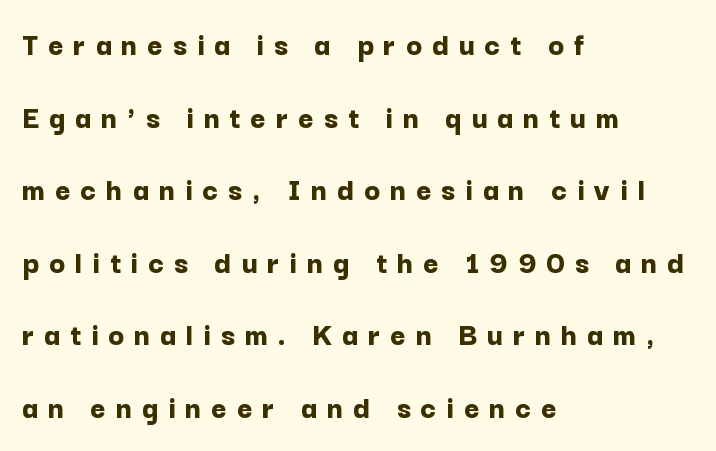
The image shows 33 px bold sans-serif type, upright; set left-aligned, loose line spacing (2.2x), unusually wide letter spacing (+0.3 em), not underlined; low stroke contrast and a medium x-height.
